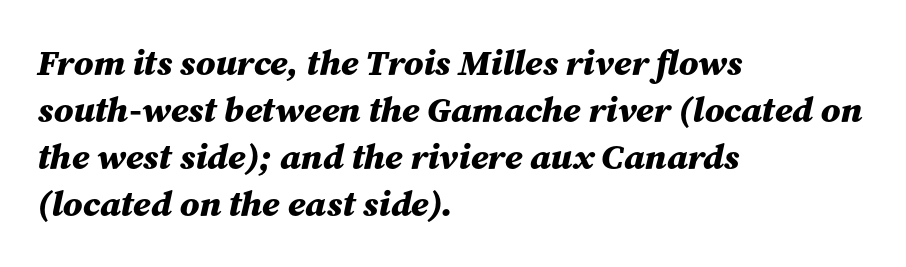
{"italic": "yes", "lean": "right", "slant_degrees": 12, "bold": "yes", "weight": "bold", "width": "normal", "stroke_contrast": "medium", "x_height": "medium", "monospaced": "no", "underline": "no", "align": "left", "line_spacing": "normal", "line_spacing_ratio": 1.31, "letter_spacing": "normal", "letter_spacing_em": 0.0, "glyph_px": 36}
